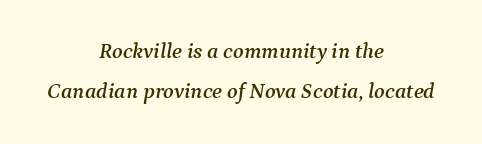
Q: Is the text italic (slanted)? A: Yes, it leans right by about 9 degrees.
Q: Is the text underlined? A: No.
Q: How is the paragraph aligned? A: Centered.
Q: Is the spacing between letters normal or unusually wide? A: Normal.
